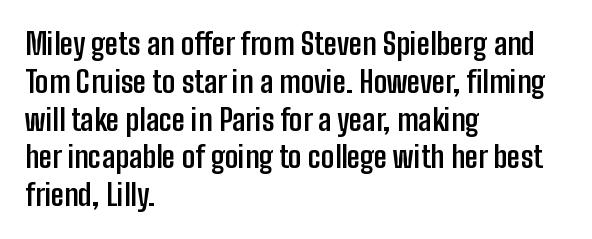
Q: Is the text bold? A: Yes.
Q: Is the text italic (slanted)? A: No, it is upright.
Q: Is the typeface a serif or a sans-serif typeface? A: Sans-serif.
Q: Is the text underlined? A: No.
Q: How is the paragraph aligned? A: Left-aligned.
Q: Is the spacing between letters normal or unusually wide? A: Normal.
Q: Is the spacing between lines tight, normal or loose? A: Normal.
Q: Width (condensed, normal, or wide)? A: Condensed.
Q: Stroke contrast? A: Low.
Q: x-height? A: Medium.
Q: Monospaced? A: No.
